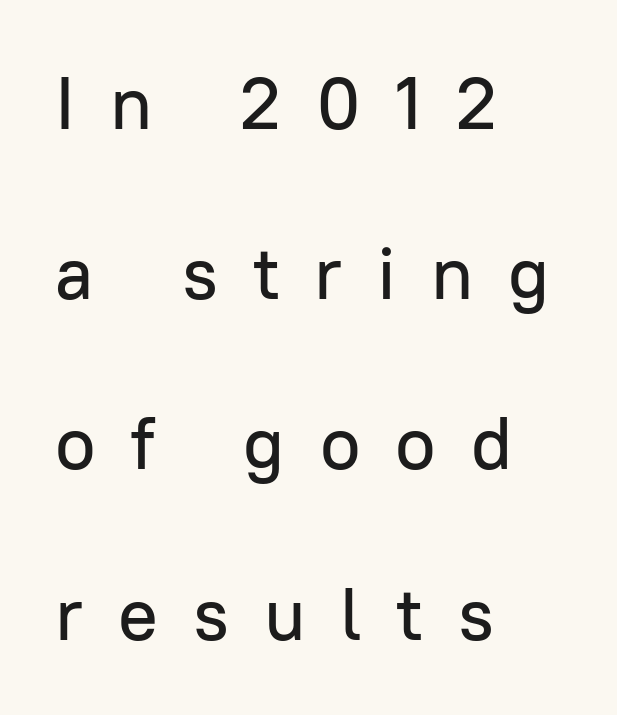
{"serif": "no", "italic": "no", "width": "normal", "stroke_contrast": "low", "x_height": "medium", "monospaced": "no", "underline": "no", "align": "left", "line_spacing": "loose", "line_spacing_ratio": 2.3, "letter_spacing": "wide", "letter_spacing_em": 0.47, "glyph_px": 74}
